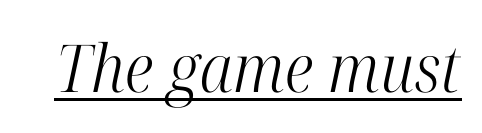
Q: Is the text bold? A: No.
Q: Is the text italic (slanted)? A: Yes, it leans right by about 12 degrees.
Q: Is the typeface a serif or a sans-serif typeface? A: Serif.
Q: Is the text underlined? A: Yes.
Q: Is the spacing between letters normal or unusually wide? A: Normal.
Q: Width (condensed, normal, or wide)? A: Condensed.
Q: Stroke contrast? A: High.
Q: x-height? A: Medium.
Q: Monospaced? A: No.
